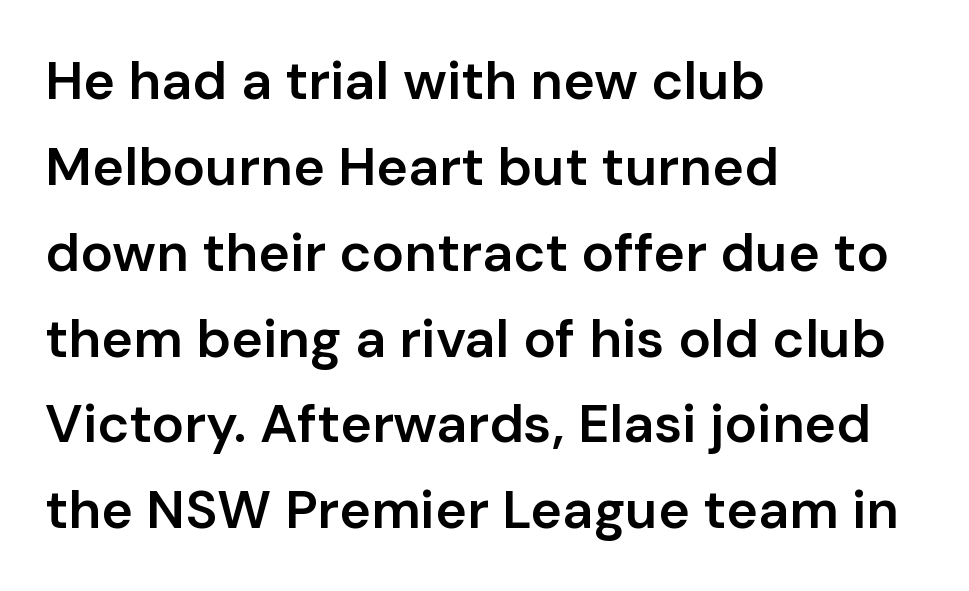
{"serif": "no", "italic": "no", "bold": "semi", "weight": "semibold", "width": "normal", "stroke_contrast": "low", "x_height": "medium", "monospaced": "no", "underline": "no", "align": "left", "line_spacing": "normal", "line_spacing_ratio": 1.59, "letter_spacing": "normal", "letter_spacing_em": 0.0, "glyph_px": 54}
